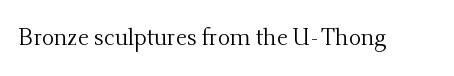
The image shows 23 px text type, upright; set normal letter spacing, not underlined.
